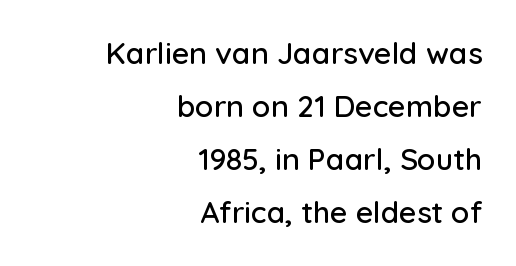
The face used here is a sans, in the tradition of grotesques and geometrics. Each word holds together tightly as a unit, with standard inter-letter gaps. The face used here is proportionally spaced, like ordinary book or web type. Does the copy run flush right? Yes — the right margin is perfectly even. Italic? Not at all — the glyphs are vertical.
